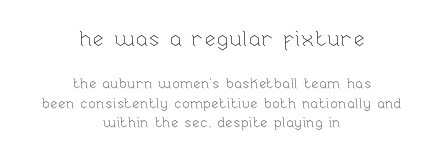
The image shows 22 px text type, upright; set centered, normal line spacing (1.39x), normal letter spacing, not underlined; the first (top) block is 1.57x larger.
